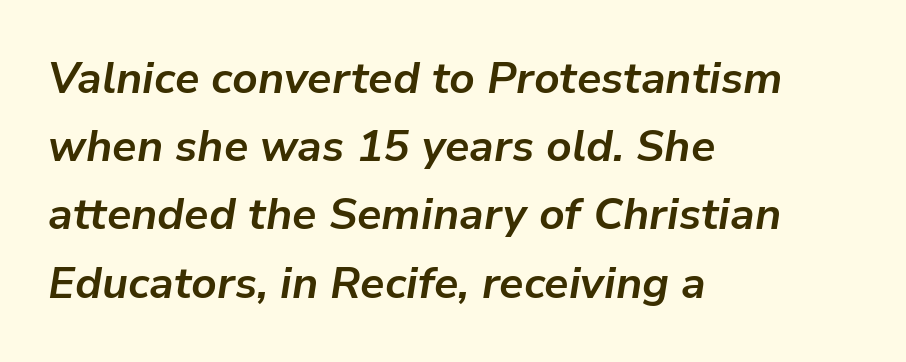
{"italic": "yes", "lean": "right", "slant_degrees": 9, "bold": "yes", "weight": "bold", "width": "normal", "stroke_contrast": "low", "x_height": "medium", "monospaced": "no", "underline": "no", "align": "left", "line_spacing": "normal", "line_spacing_ratio": 1.55, "letter_spacing": "normal", "letter_spacing_em": 0.0, "glyph_px": 44}
